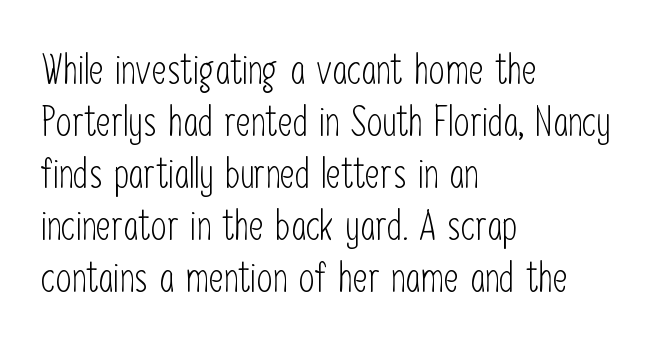
Think of a printed novel: that variable character pitch is what you see here. Normally led — the rows are evenly, conventionally spaced. Stroke terminals: plain, sans-serif. Upright lettering throughout. Letters rest on an invisible, unmarked baseline.
